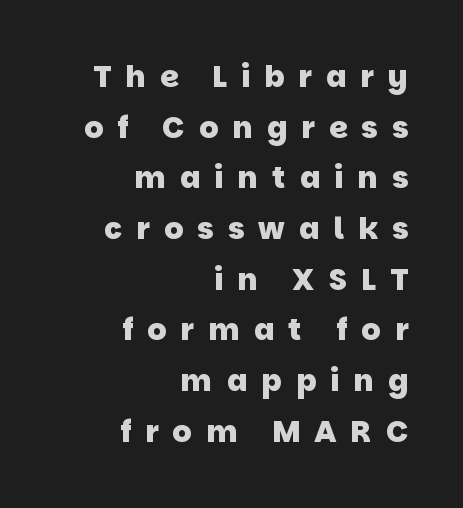
The words here are not underlined. Compared with an ordinary text face, these strokes are far heavier — a full bold. Teacher's note: observe the even right margin — that is flush-right alignment. Here the glyphs are tracked loosely, breaking word shapes into spaced letters. Regarding leading, the lines here are spaced in the standard way.
